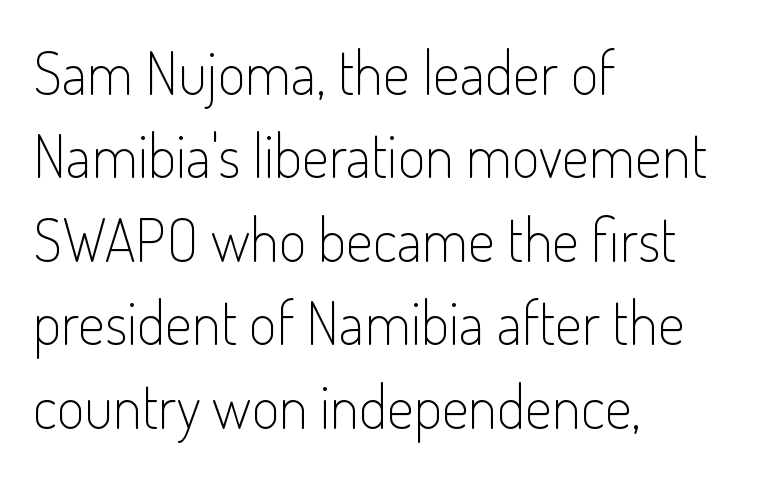
{"serif": "no", "italic": "no", "bold": "no", "weight": "light", "width": "condensed", "stroke_contrast": "low", "x_height": "small", "monospaced": "no", "underline": "no", "align": "left", "line_spacing": "normal", "line_spacing_ratio": 1.39, "letter_spacing": "normal", "letter_spacing_em": 0.0, "glyph_px": 60}
